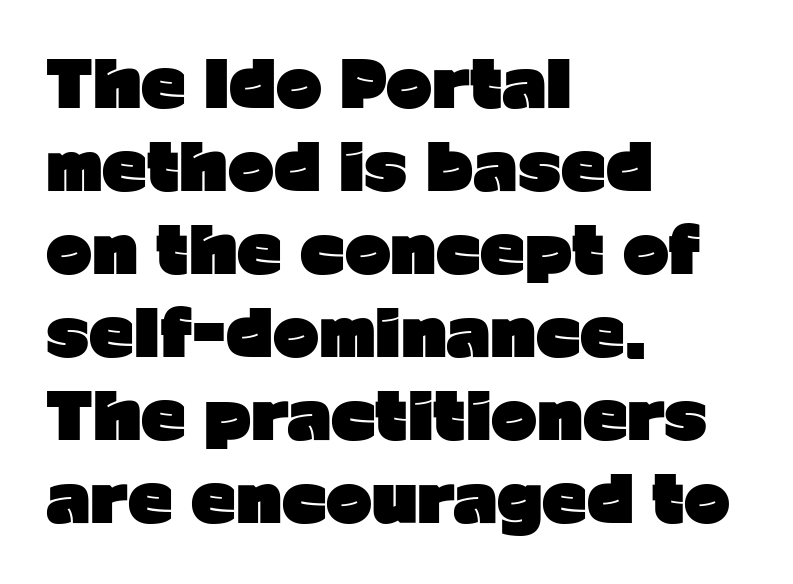
Proportional: the letters do not fall into vertical columns. How would I describe the line gaps? Plain and ordinary. No feet cap the strokes, marking this as sans-serif type. Heavy, bold letterforms. Check the space under the baseline: it is left empty. The horizontal fit of the characters is conventional and even.
